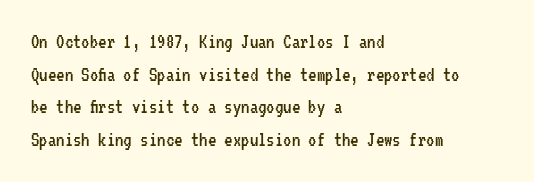
The image shows 21 px text type, upright; set left-aligned, normal line spacing (1.55x), normal letter spacing, not underlined.
